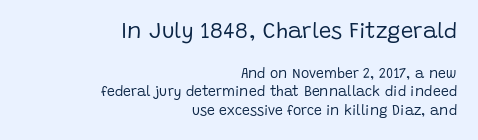
The image shows 22 px text type, upright; set right-aligned, normal line spacing (1.3x), normal letter spacing, not underlined; the first (top) block is 1.57x larger.
